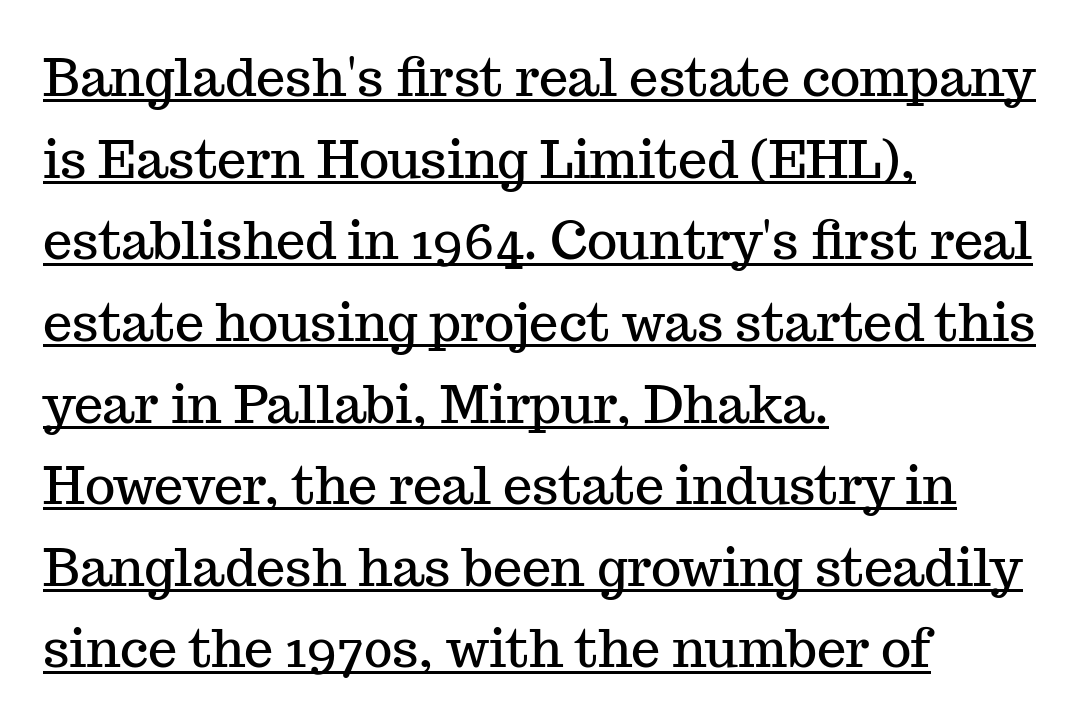
The words here are underlined. Characters follow at the spacing the type designer built in. Characters remain perfectly vertical along every line. Varying glyph widths throughout — classic text-font behaviour. What's the leading like? Ordinary, nothing unusual.
